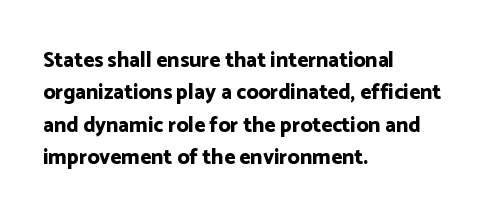
{"italic": "no", "bold": "yes", "underline": "no", "align": "left", "line_spacing": "normal", "line_spacing_ratio": 1.54, "letter_spacing": "normal", "letter_spacing_em": 0.0, "glyph_px": 21}
